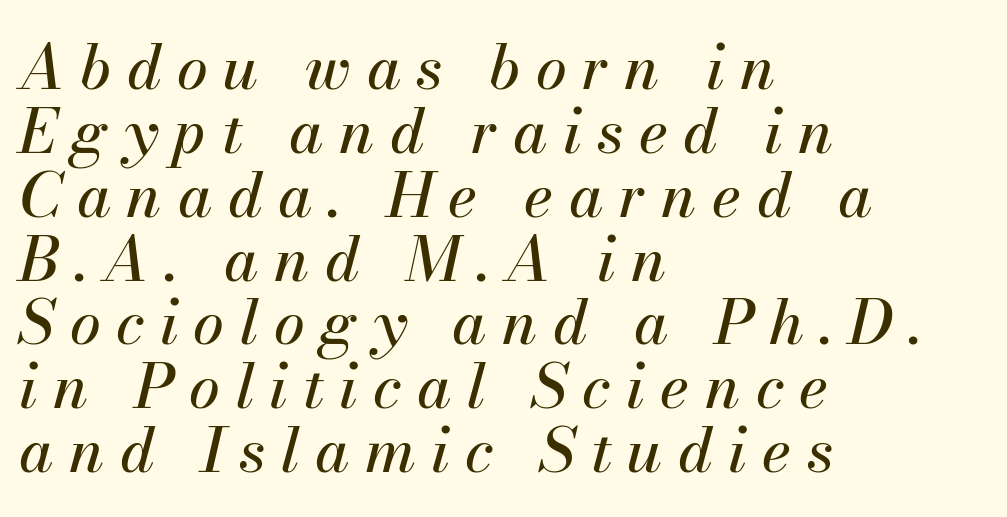
Q: Is the text italic (slanted)? A: Yes, it leans right by about 13 degrees.
Q: Is the text underlined? A: No.
Q: How is the paragraph aligned? A: Left-aligned.
Q: Is the spacing between letters normal or unusually wide? A: Unusually wide.
Q: Is the spacing between lines tight, normal or loose? A: Tight.
Q: Width (condensed, normal, or wide)? A: Normal.
Q: Stroke contrast? A: Medium.
Q: x-height? A: Small.
Q: Monospaced? A: No.
